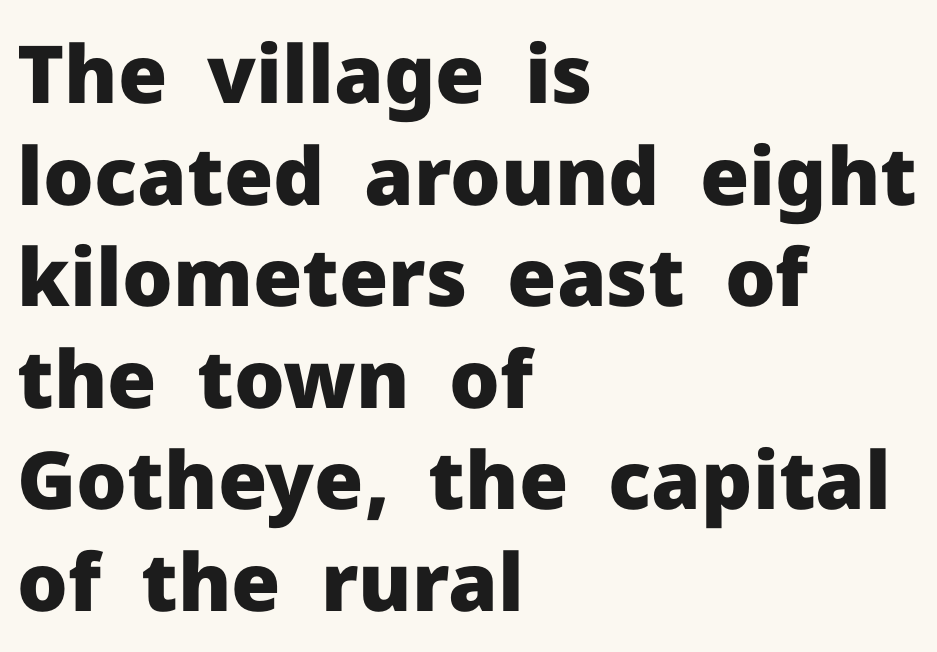
Q: Is the text bold? A: Yes.
Q: Is the text italic (slanted)? A: No, it is upright.
Q: Is the typeface a serif or a sans-serif typeface? A: Sans-serif.
Q: Is the text underlined? A: No.
Q: How is the paragraph aligned? A: Left-aligned.
Q: Is the spacing between letters normal or unusually wide? A: Normal.
Q: Is the spacing between lines tight, normal or loose? A: Normal.
Q: Width (condensed, normal, or wide)? A: Normal.
Q: Stroke contrast? A: Low.
Q: x-height? A: Medium.
Q: Monospaced? A: No.
